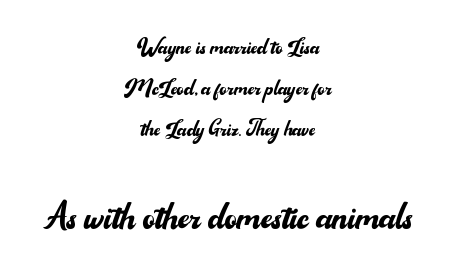
The vertical gap from one line to the next is medium. Proportional: the letters do not fall into vertical columns. The passage shown is not bold in any degree. This rendering employs a face without finishing strokes, i.e., a sans-serif. Glance below the letters and you will spot only blank space.
